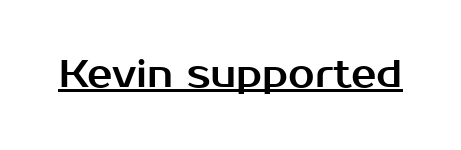
The image shows 38 px sans-serif type, upright; set normal letter spacing, underlined; medium stroke contrast and a medium x-height.
